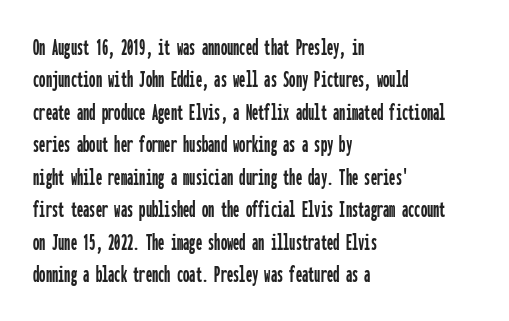
The image shows 25 px text type, upright; set left-aligned, normal line spacing (1.3x), normal letter spacing, not underlined.
